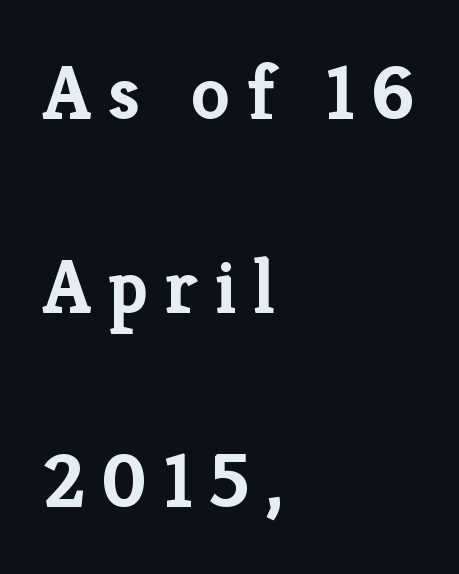
{"serif": "yes", "italic": "no", "bold": "yes", "weight": "semibold", "width": "normal", "stroke_contrast": "low", "x_height": "medium", "monospaced": "no", "underline": "no", "align": "left", "line_spacing": "loose", "line_spacing_ratio": 2.49, "letter_spacing": "wide", "letter_spacing_em": 0.21, "glyph_px": 78}
